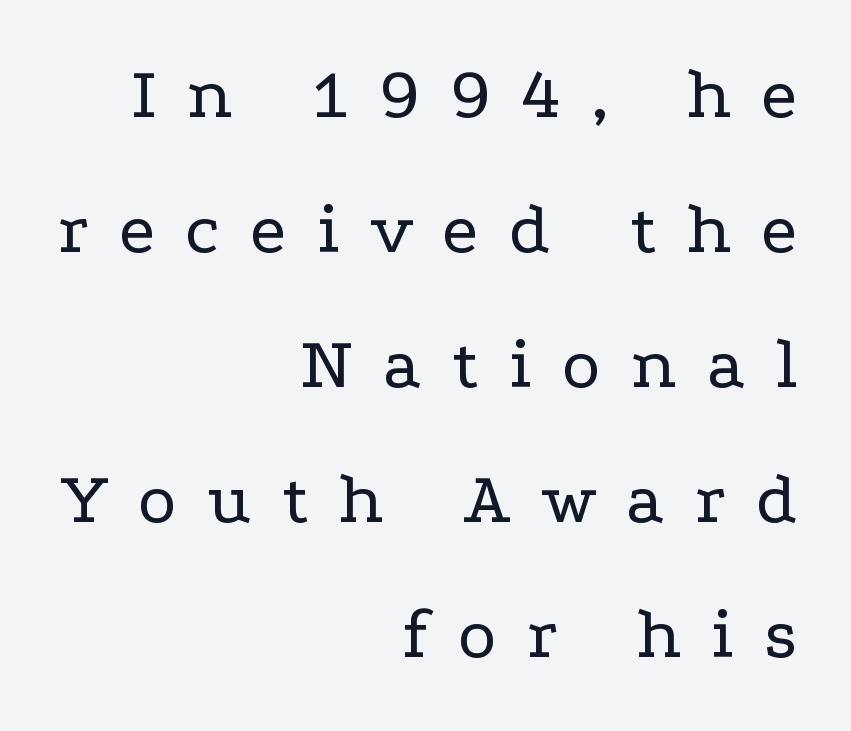
The line texture is sparse and dotted thanks to wide tracking. Stems and bowls with no extra thickness — not bold. If you drew a ruler down the right edge, every line would touch it. The words here are not underlined.
